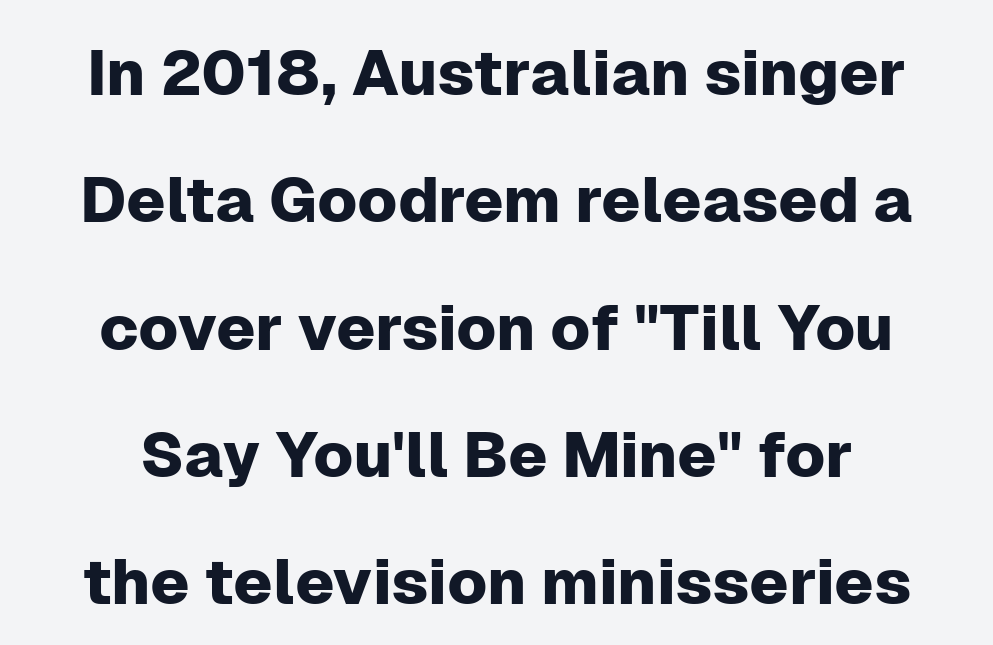
The image shows 64 px sans-serif type, upright; set loose line spacing (1.99x), normal letter spacing, not underlined; low stroke contrast and a medium x-height.
